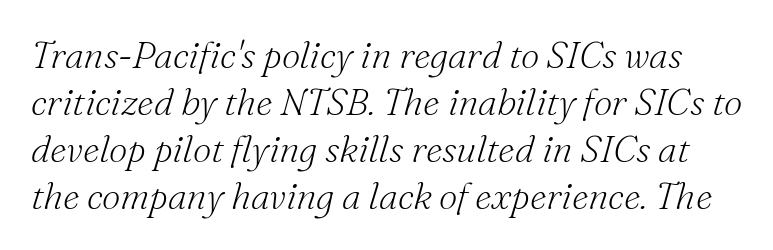
{"serif": "yes", "italic": "yes", "lean": "right", "slant_degrees": 16, "bold": "no", "weight": "light", "width": "normal", "stroke_contrast": "medium", "x_height": "small", "monospaced": "no", "underline": "no", "line_spacing": "normal", "line_spacing_ratio": 1.27, "letter_spacing": "normal", "letter_spacing_em": 0.0, "glyph_px": 37}
